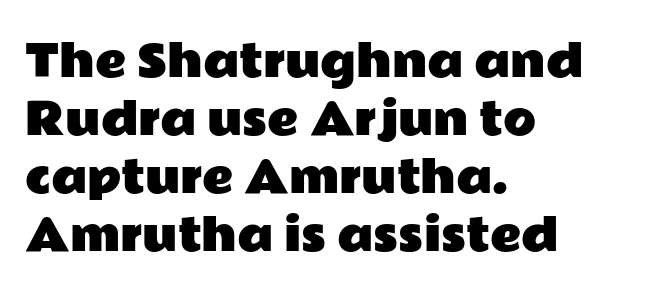
This rendering leaves character spacing at its baseline value. Summary of vertical rhythm: regular, with standard interline spacing. Teacher's note: observe the even left margin — that is flush-left alignment. A bare baseline throughout the passage. If you drew a line through each stem, it would be perfectly vertical.
